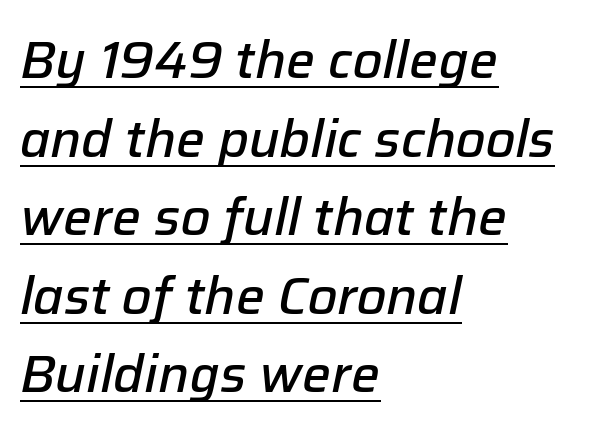
The image shows 51 px semibold type, italic (leaning right); set left-aligned, normal line spacing (1.54x), normal letter spacing, underlined; low stroke contrast and a medium x-height.
